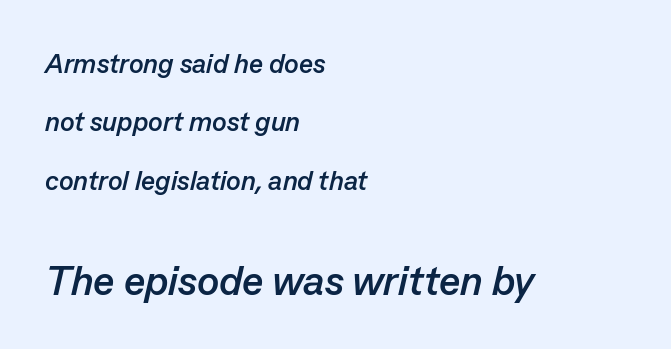
Q: Is the text bold? A: Yes.
Q: Is the text italic (slanted)? A: Yes, it leans right by about 13 degrees.
Q: Is the text underlined? A: No.
Q: How is the paragraph aligned? A: Left-aligned.
Q: Is the spacing between letters normal or unusually wide? A: Normal.
Q: Is the spacing between lines tight, normal or loose? A: Loose.
Q: Which block of text is set in a larger size, the first (top) or the second (bottom)? A: The second (bottom) one.
Q: Width (condensed, normal, or wide)? A: Normal.
Q: Stroke contrast? A: Low.
Q: x-height? A: Medium.
Q: Monospaced? A: No.
